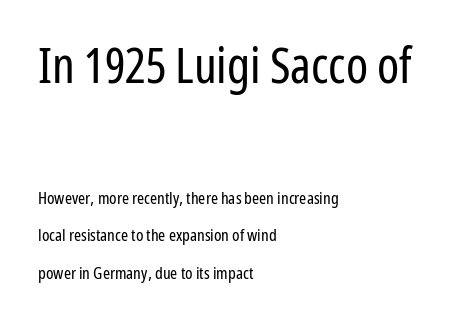
The image shows 50 px regular-weight, condensed sans-serif type, upright; set left-aligned, loose line spacing (2.2x), normal letter spacing, not underlined; the first (top) block is 2.94x larger; low stroke contrast and a medium x-height.
